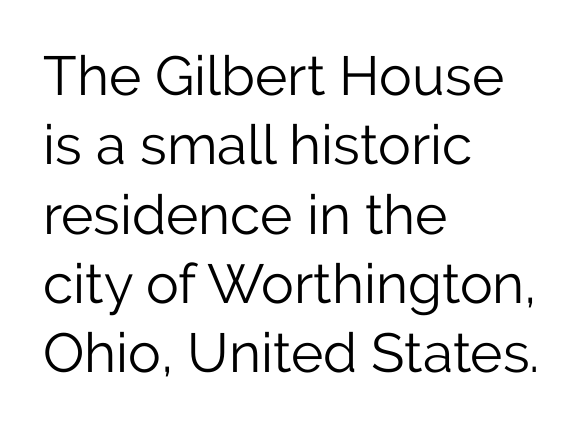
The image shows 55 px light sans-serif type, upright; set left-aligned, normal line spacing (1.26x), normal letter spacing, not underlined; low stroke contrast and a medium x-height.
